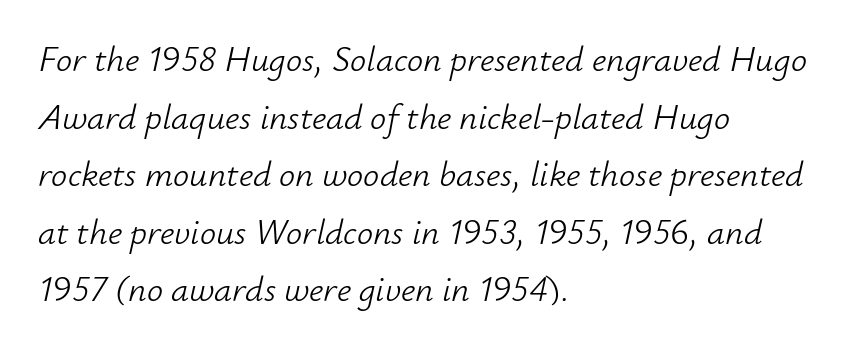
Letters rest on an invisible, unmarked baseline. Posture: slanted. Glyph-to-glyph distance matches everyday printed text. Horizontal bands of white between lines are of average thickness.
